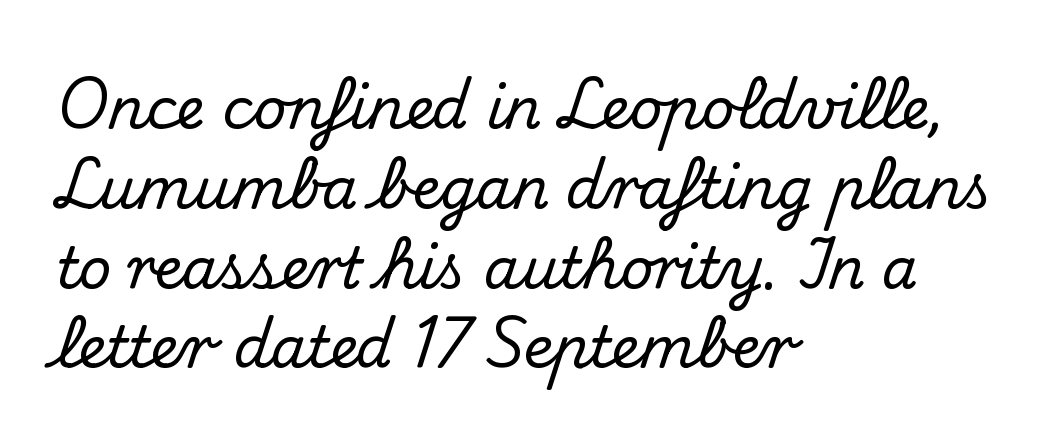
{"serif": "yes", "width": "normal", "stroke_contrast": "medium", "x_height": "small", "monospaced": "no", "underline": "no", "align": "left", "line_spacing": "normal", "line_spacing_ratio": 1.4, "letter_spacing": "normal", "letter_spacing_em": 0.0, "glyph_px": 57}
